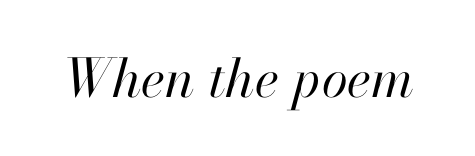
Q: Is the text bold? A: No.
Q: Is the text italic (slanted)? A: Yes, it leans right by about 13 degrees.
Q: Is the text underlined? A: No.
Q: Is the spacing between letters normal or unusually wide? A: Normal.
Q: Width (condensed, normal, or wide)? A: Normal.
Q: Stroke contrast? A: High.
Q: x-height? A: Small.
Q: Monospaced? A: No.
